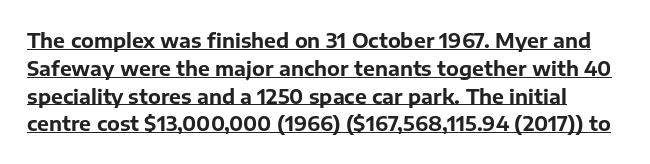
The image shows 20 px bold type, upright; set normal line spacing (1.39x), normal letter spacing, underlined.
